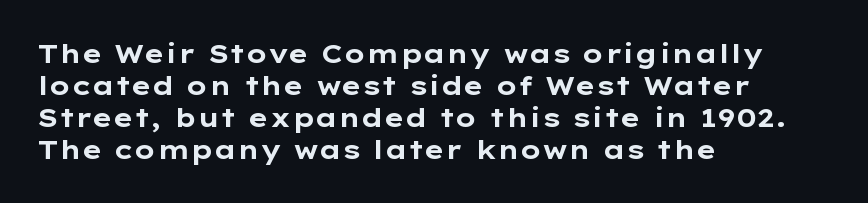
Q: Is the text bold? A: Yes.
Q: Is the text italic (slanted)? A: No, it is upright.
Q: Is the text underlined? A: No.
Q: How is the paragraph aligned? A: Left-aligned.
Q: Is the spacing between letters normal or unusually wide? A: Normal.
